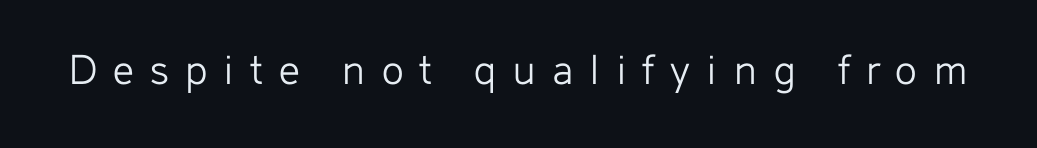
{"serif": "no", "italic": "no", "bold": "no", "weight": "light", "width": "normal", "stroke_contrast": "low", "x_height": "medium", "monospaced": "no", "underline": "no", "letter_spacing": "wide", "letter_spacing_em": 0.35, "glyph_px": 46}
